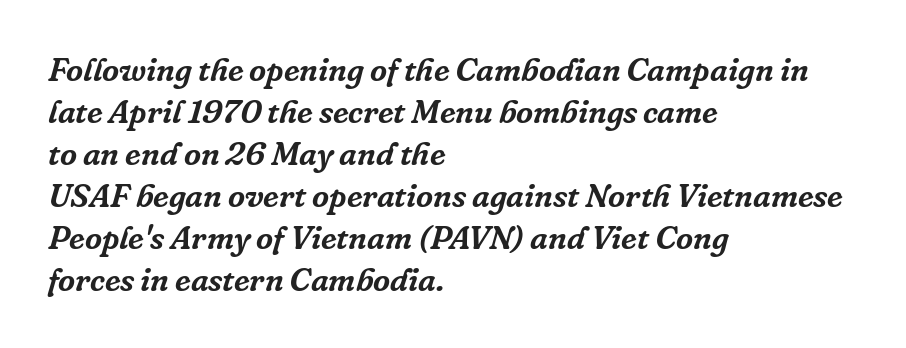
Q: Is the text italic (slanted)? A: Yes, it leans right by about 16 degrees.
Q: Is the typeface a serif or a sans-serif typeface? A: Serif.
Q: Is the text underlined? A: No.
Q: How is the paragraph aligned? A: Left-aligned.
Q: Is the spacing between letters normal or unusually wide? A: Normal.
Q: Is the spacing between lines tight, normal or loose? A: Normal.
Q: Width (condensed, normal, or wide)? A: Normal.
Q: Stroke contrast? A: Low.
Q: x-height? A: Medium.
Q: Monospaced? A: No.
